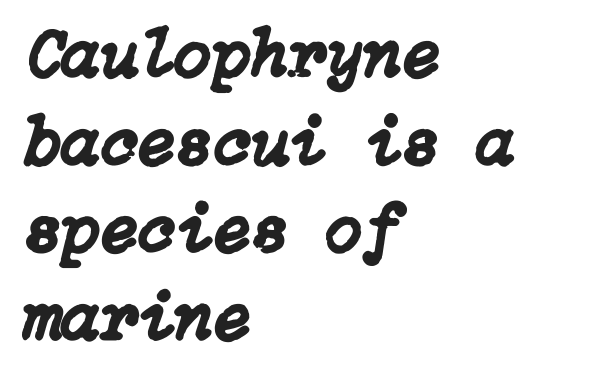
{"italic": "yes", "lean": "right", "slant_degrees": 15, "width": "normal", "stroke_contrast": "low", "x_height": "medium", "underline": "no", "align": "left", "line_spacing": "normal", "line_spacing_ratio": 1.27, "letter_spacing": "normal", "letter_spacing_em": 0.0, "glyph_px": 69}
